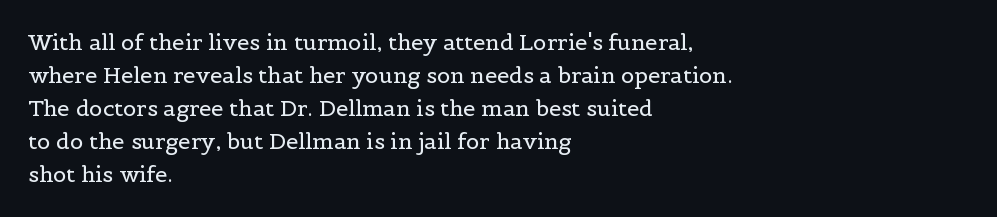
The image shows 22 px text type, upright; set left-aligned, normal line spacing (1.5x), normal letter spacing, not underlined.
